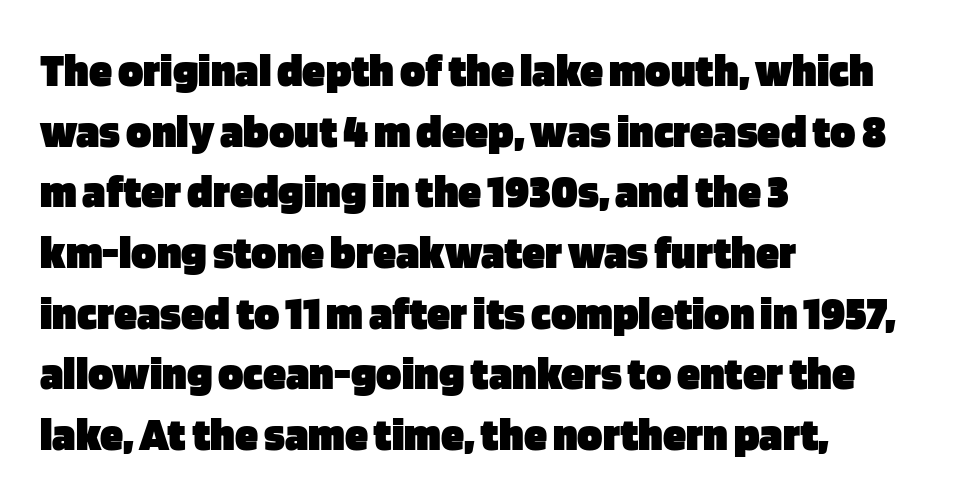
The image shows 47 px heavy sans-serif type, upright; set left-aligned, normal line spacing (1.29x), normal letter spacing, not underlined; low stroke contrast and a large x-height.
